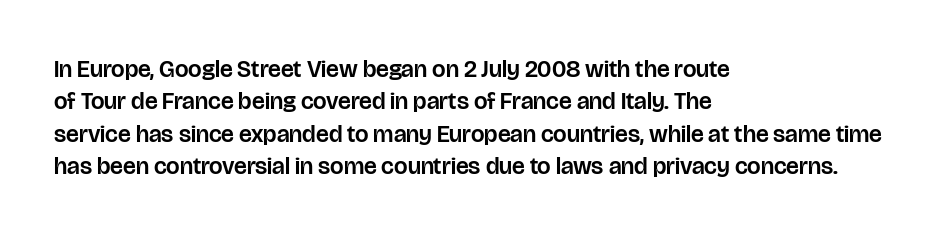
{"italic": "no", "underline": "no", "align": "left", "line_spacing": "normal", "line_spacing_ratio": 1.35, "letter_spacing": "normal", "letter_spacing_em": 0.0, "glyph_px": 24}
